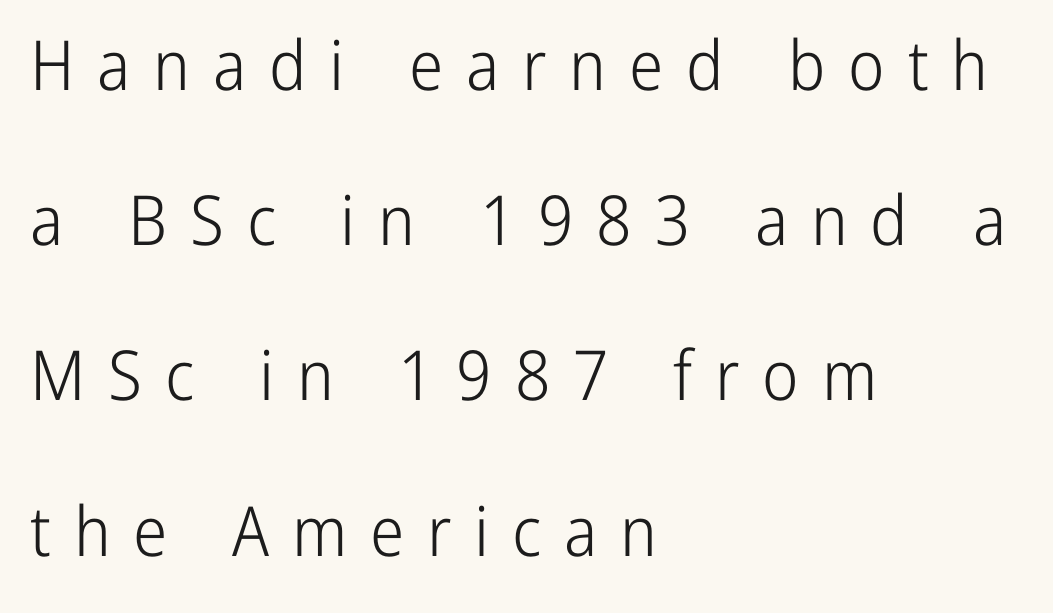
{"serif": "no", "italic": "no", "bold": "no", "weight": "light", "width": "condensed", "stroke_contrast": "low", "x_height": "medium", "monospaced": "no", "underline": "no", "align": "left", "line_spacing": "loose", "line_spacing_ratio": 2.25, "letter_spacing": "wide", "letter_spacing_em": 0.33, "glyph_px": 69}
